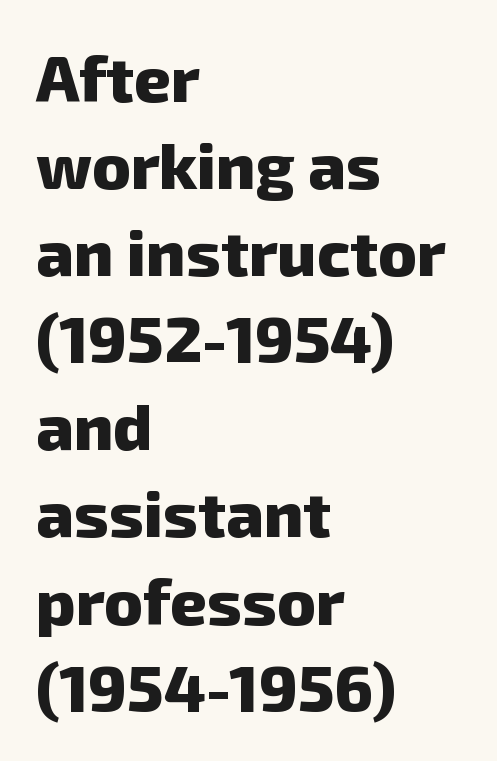
{"serif": "no", "bold": "yes", "weight": "heavy", "width": "normal", "stroke_contrast": "low", "x_height": "medium", "monospaced": "no", "underline": "no", "align": "left", "line_spacing": "normal", "line_spacing_ratio": 1.34, "letter_spacing": "normal", "letter_spacing_em": 0.0, "glyph_px": 65}
